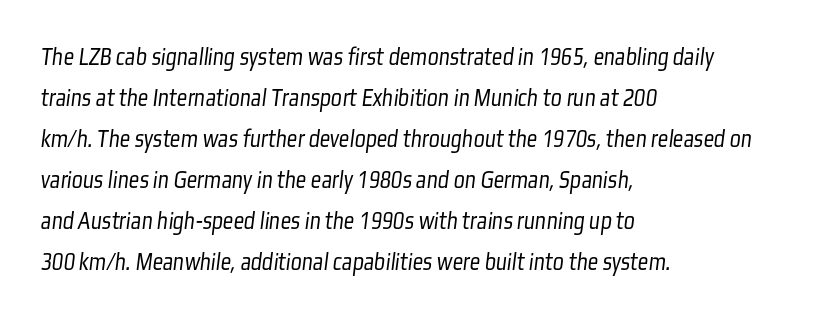
The image shows 26 px text type; set left-aligned, normal line spacing (1.58x), normal letter spacing, not underlined.
